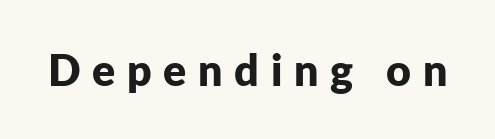
The image shows 43 px bold sans-serif type, upright; set unusually wide letter spacing (+0.27 em), not underlined; low stroke contrast and a medium x-height.
